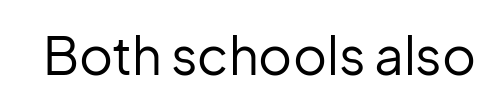
{"serif": "no", "italic": "no", "bold": "no", "weight": "regular", "width": "normal", "stroke_contrast": "low", "x_height": "medium", "monospaced": "no", "underline": "no", "letter_spacing": "normal", "letter_spacing_em": 0.0, "glyph_px": 52}
